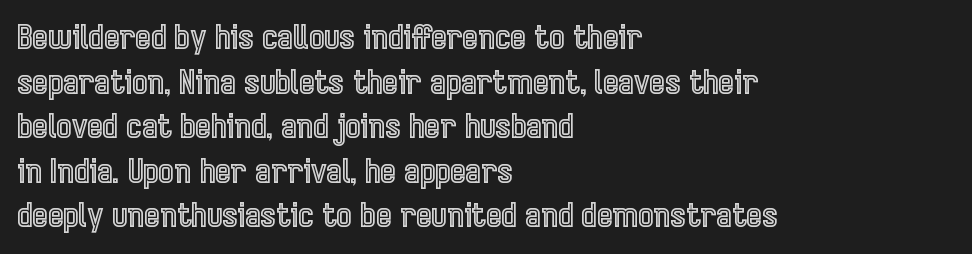
{"italic": "no", "width": "condensed", "x_height": "medium", "monospaced": "no", "underline": "no", "align": "left", "line_spacing": "normal", "line_spacing_ratio": 1.35, "letter_spacing": "normal", "letter_spacing_em": 0.0, "glyph_px": 33}
